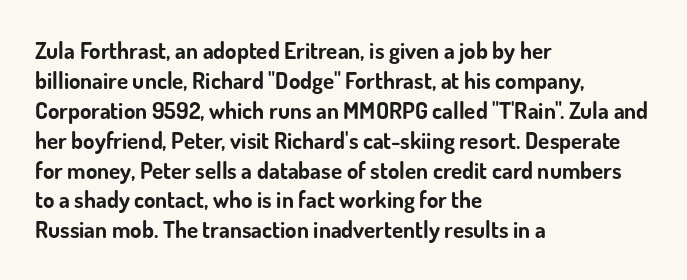
{"italic": "no", "bold": "yes", "underline": "no", "align": "left", "line_spacing": "normal", "line_spacing_ratio": 1.3, "letter_spacing": "normal", "letter_spacing_em": 0.0, "glyph_px": 23}
